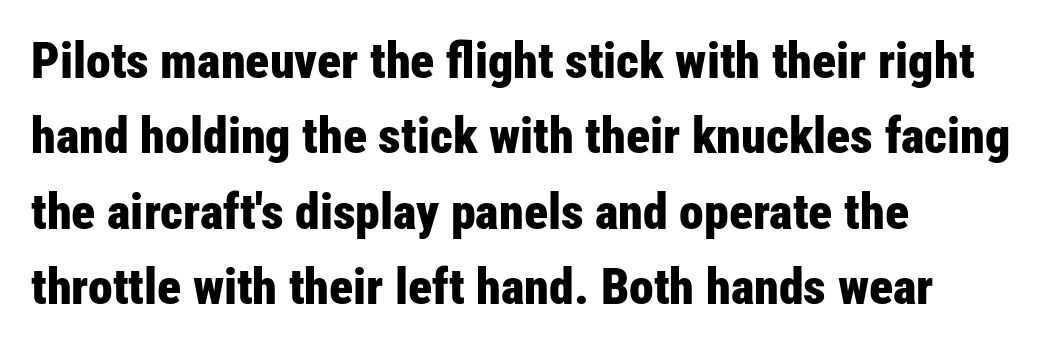
Q: Is the text bold? A: Yes.
Q: Is the text italic (slanted)? A: No, it is upright.
Q: Is the typeface a serif or a sans-serif typeface? A: Sans-serif.
Q: Is the text underlined? A: No.
Q: How is the paragraph aligned? A: Left-aligned.
Q: Is the spacing between letters normal or unusually wide? A: Normal.
Q: Is the spacing between lines tight, normal or loose? A: Normal.
Q: Width (condensed, normal, or wide)? A: Condensed.
Q: Stroke contrast? A: Low.
Q: x-height? A: Medium.
Q: Monospaced? A: No.
